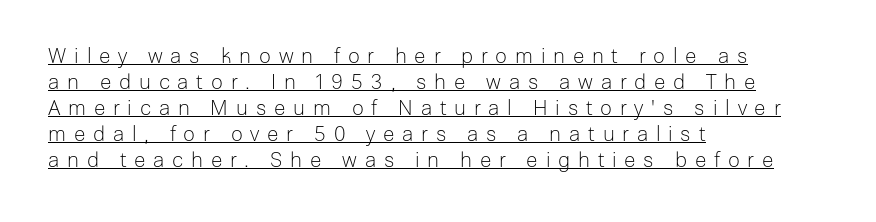
{"italic": "no", "bold": "no", "underline": "yes", "align": "left", "line_spacing_ratio": 1.24, "letter_spacing": "wide", "letter_spacing_em": 0.37, "glyph_px": 21}
